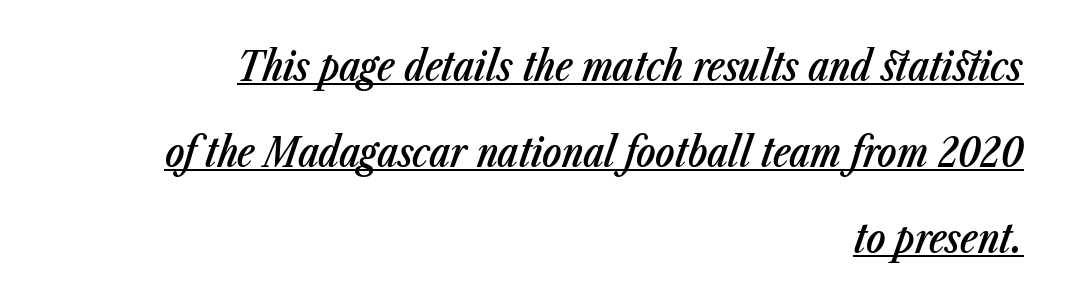
The image shows 40 px semibold, condensed type, italic (leaning right); set right-aligned, loose line spacing (2.15x), normal letter spacing, underlined; low stroke contrast and a medium x-height.
